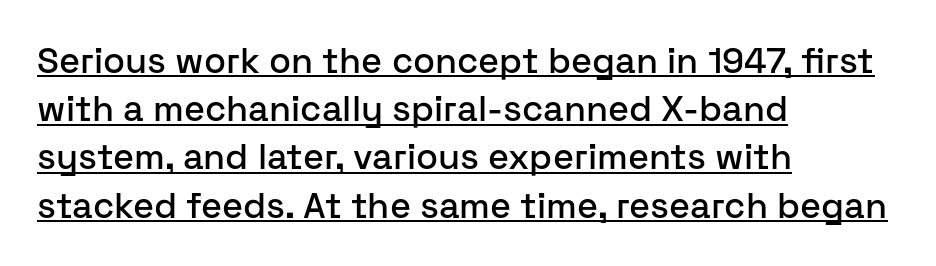
{"serif": "no", "italic": "no", "width": "normal", "stroke_contrast": "low", "x_height": "medium", "monospaced": "no", "underline": "yes", "align": "left", "line_spacing": "normal", "line_spacing_ratio": 1.34, "letter_spacing": "normal", "letter_spacing_em": 0.0, "glyph_px": 36}
